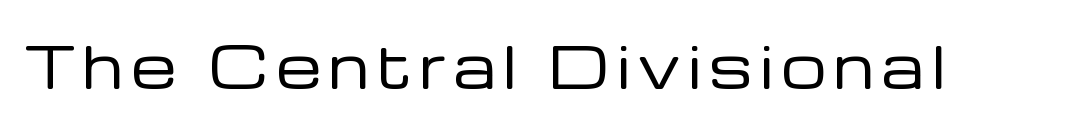
Q: Is the text bold? A: No.
Q: Is the text italic (slanted)? A: No, it is upright.
Q: Is the typeface a serif or a sans-serif typeface? A: Sans-serif.
Q: Is the text underlined? A: No.
Q: Width (condensed, normal, or wide)? A: Normal.
Q: Stroke contrast? A: Low.
Q: x-height? A: Medium.
Q: Monospaced? A: No.
